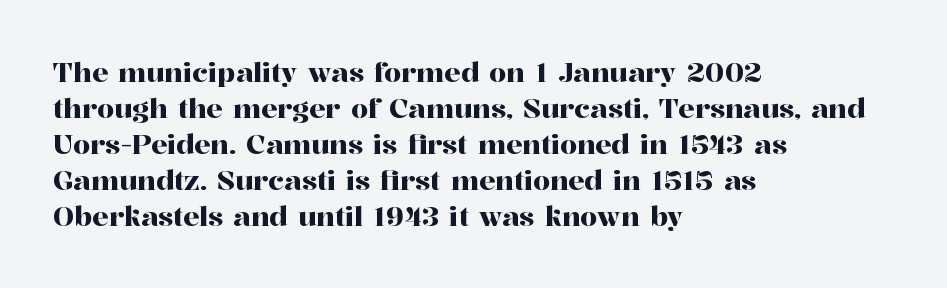
{"italic": "no", "underline": "no", "align": "left", "line_spacing": "normal", "line_spacing_ratio": 1.33, "letter_spacing": "normal", "letter_spacing_em": 0.0, "glyph_px": 27}
